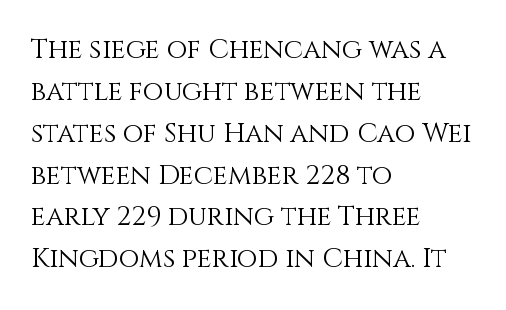
The image shows 27 px text type, upright; set left-aligned, normal line spacing (1.55x), normal letter spacing, not underlined.
